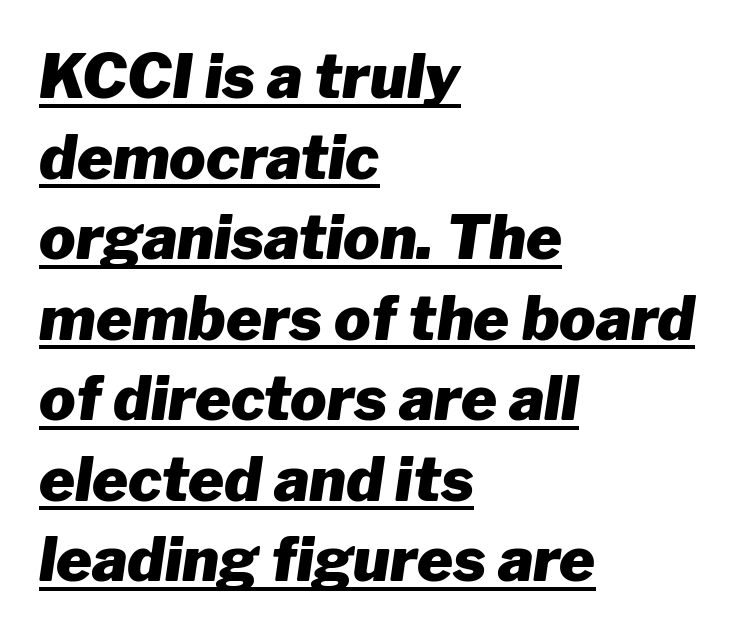
Reading down the column, the eye jumps a familiar distance to each next line. The face used here has the dense, thick strokes of a bold. Inter-character spacing is left at the font's built-in metrics. Do the characters align in a grid? No, the font is proportional. The letters are slanted; this is an italic face.
